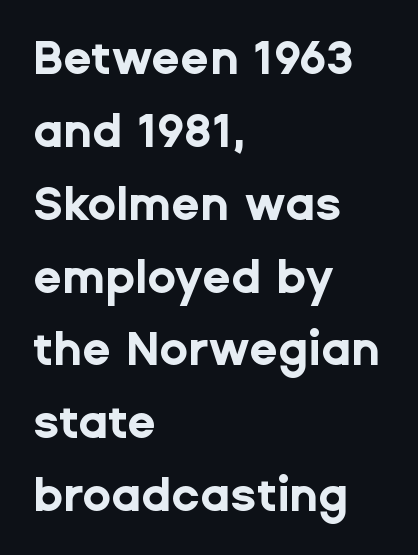
Q: Is the text bold? A: Yes.
Q: Is the text italic (slanted)? A: No, it is upright.
Q: Is the typeface a serif or a sans-serif typeface? A: Sans-serif.
Q: Is the text underlined? A: No.
Q: How is the paragraph aligned? A: Left-aligned.
Q: Is the spacing between letters normal or unusually wide? A: Normal.
Q: Is the spacing between lines tight, normal or loose? A: Normal.
Q: Width (condensed, normal, or wide)? A: Normal.
Q: Stroke contrast? A: Low.
Q: x-height? A: Medium.
Q: Monospaced? A: No.
